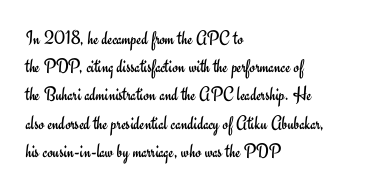
Nobody drew a line under any word here. The lines sit at an ordinary, default distance from one another. Summary of weight: not heavy and not bold.
